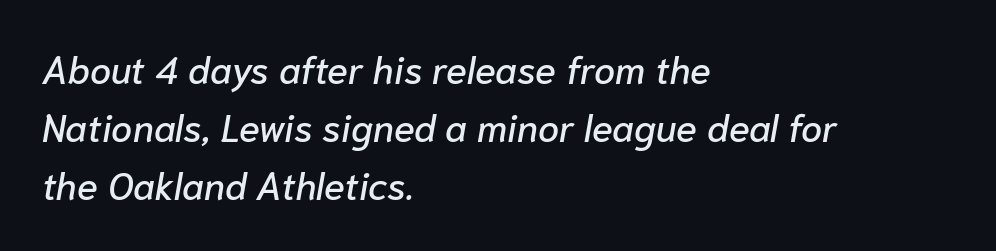
{"italic": "yes", "lean": "right", "slant_degrees": 10, "width": "normal", "stroke_contrast": "low", "x_height": "medium", "monospaced": "no", "underline": "no", "align": "left", "line_spacing": "normal", "line_spacing_ratio": 1.53, "letter_spacing": "normal", "letter_spacing_em": 0.0, "glyph_px": 38}
